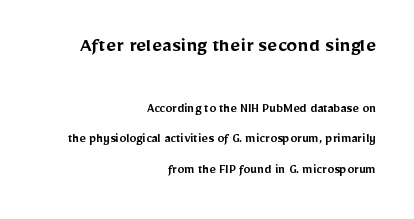
Q: Is the text bold? A: Semi-bold.
Q: Is the text italic (slanted)? A: No, it is upright.
Q: Is the text underlined? A: No.
Q: How is the paragraph aligned? A: Right-aligned.
Q: Is the spacing between letters normal or unusually wide? A: Normal.
Q: Is the spacing between lines tight, normal or loose? A: Loose.
Q: Which block of text is set in a larger size, the first (top) or the second (bottom)? A: The first (top) one.
